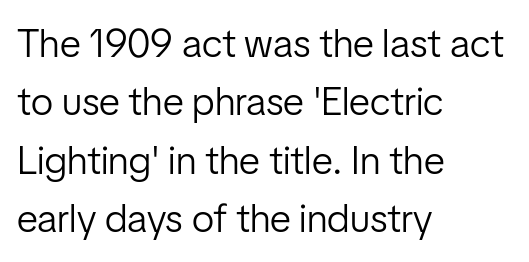
{"serif": "no", "italic": "no", "bold": "no", "weight": "light", "width": "condensed", "stroke_contrast": "low", "x_height": "medium", "monospaced": "no", "underline": "no", "align": "left", "line_spacing": "normal", "line_spacing_ratio": 1.46, "letter_spacing": "normal", "letter_spacing_em": 0.0, "glyph_px": 40}
